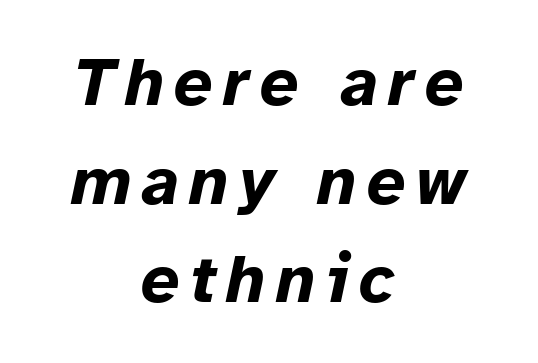
The zone under the glyphs is completely vacant. Does the leading feel generous? No, just average. Characters are canted at an angle relative to the baseline's perpendicular. Character widths vary here, with narrow letters taking less room than wide ones. Compared with an ordinary text face, these strokes are far heavier — a full bold.
